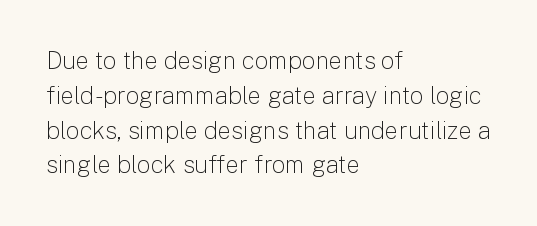
Summary of weight: not heavy and not bold. The passage shown stacks its lines at a standard gap. Upright lettering throughout. Tracking value appears to be zero — textbook default spacing.
